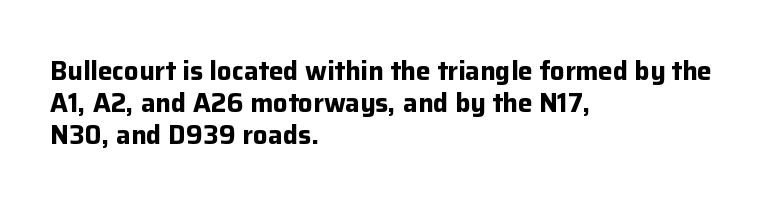
{"italic": "no", "bold": "yes", "underline": "no", "align": "left", "line_spacing_ratio": 1.23, "letter_spacing": "normal", "letter_spacing_em": 0.0, "glyph_px": 26}
